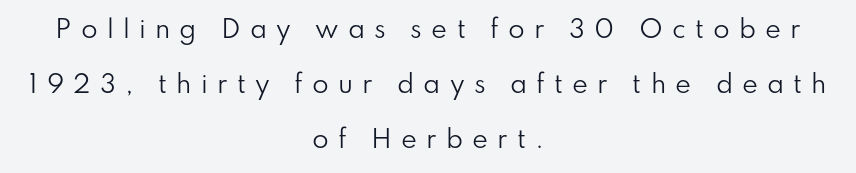
The image shows 24 px text type, upright; set centered, loose line spacing (2.3x), unusually wide letter spacing (+0.38 em), not underlined.
